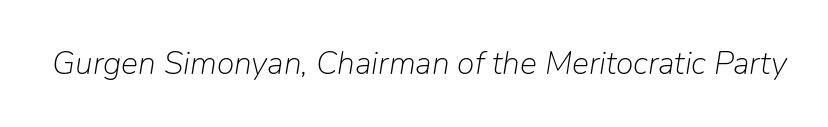
The image shows 32 px light type, italic (leaning right); set normal letter spacing, not underlined; low stroke contrast and a medium x-height.
